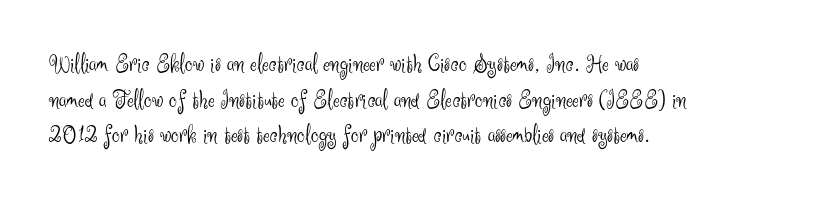
Q: Is the text bold? A: No.
Q: Is the text italic (slanted)? A: No, it is upright.
Q: Is the text underlined? A: No.
Q: How is the paragraph aligned? A: Left-aligned.
Q: Is the spacing between letters normal or unusually wide? A: Normal.
Q: Is the spacing between lines tight, normal or loose? A: Normal.
